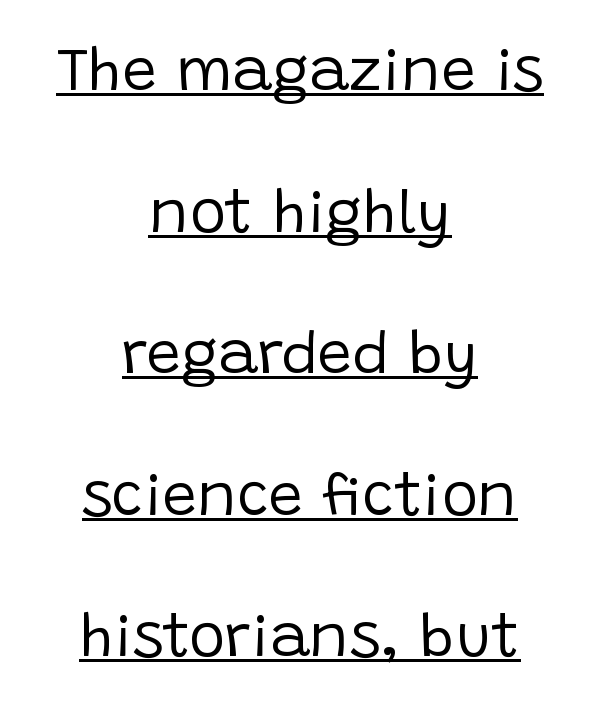
{"serif": "no", "italic": "no", "bold": "no", "weight": "regular", "width": "normal", "stroke_contrast": "low", "x_height": "large", "monospaced": "no", "underline": "yes", "align": "center", "line_spacing": "loose", "line_spacing_ratio": 2.32, "letter_spacing": "normal", "letter_spacing_em": 0.0, "glyph_px": 61}
